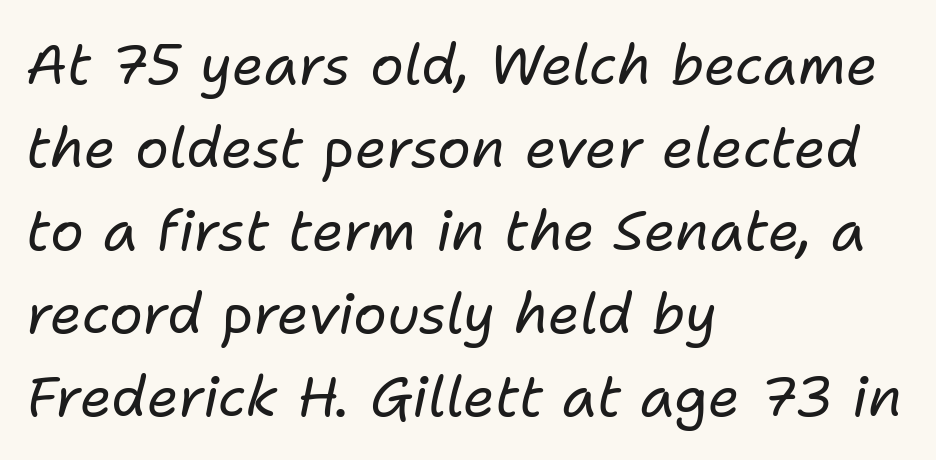
The text carries the slant typical of an italic or oblique font. Observe the ordinary spacing: letters are neighbours, not strangers. The rows are spaced the way most documents space them. Varying glyph widths throughout — classic text-font behaviour. A light-to-regular cut is what we see here. Notice how the passage keeps a crisp vertical edge on the left only.
